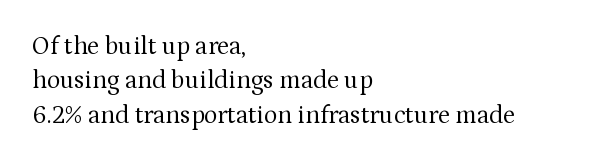
{"italic": "no", "bold": "no", "underline": "no", "align": "left", "line_spacing": "normal", "line_spacing_ratio": 1.38, "letter_spacing": "normal", "letter_spacing_em": 0.0, "glyph_px": 25}
